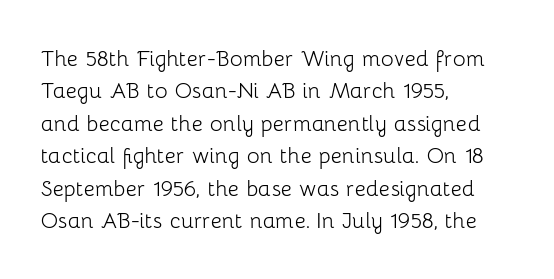
The font is comparable to plain body text, perhaps lighter. Line starts are locked; line ends wander. Nothing unusual about the tracking: characters are spaced as the font intends. The type sits square on the baseline with zero lean. Rule under the text: the space is simply empty.
